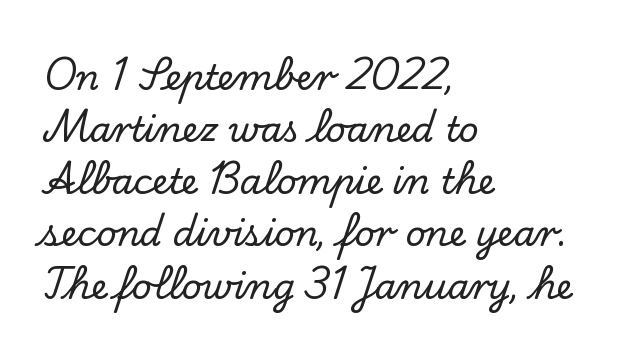
Q: Is the text italic (slanted)? A: Yes.
Q: Is the typeface a serif or a sans-serif typeface? A: Serif.
Q: Is the text underlined? A: No.
Q: How is the paragraph aligned? A: Left-aligned.
Q: Is the spacing between letters normal or unusually wide? A: Normal.
Q: Is the spacing between lines tight, normal or loose? A: Normal.
Q: Width (condensed, normal, or wide)? A: Normal.
Q: Stroke contrast? A: Low.
Q: x-height? A: Small.
Q: Monospaced? A: No.
